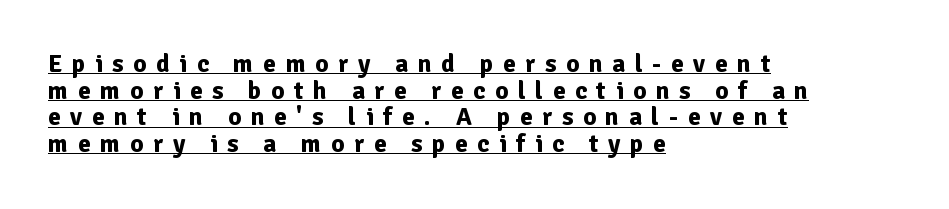
The image shows 25 px bold type, upright; set left-aligned, tight line spacing (1.07x), unusually wide letter spacing (+0.39 em), underlined.
